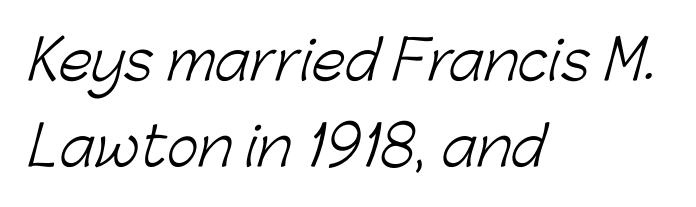
The image shows 54 px light sans-serif type; set left-aligned, normal line spacing (1.6x), normal letter spacing, not underlined; low stroke contrast and a medium x-height.
